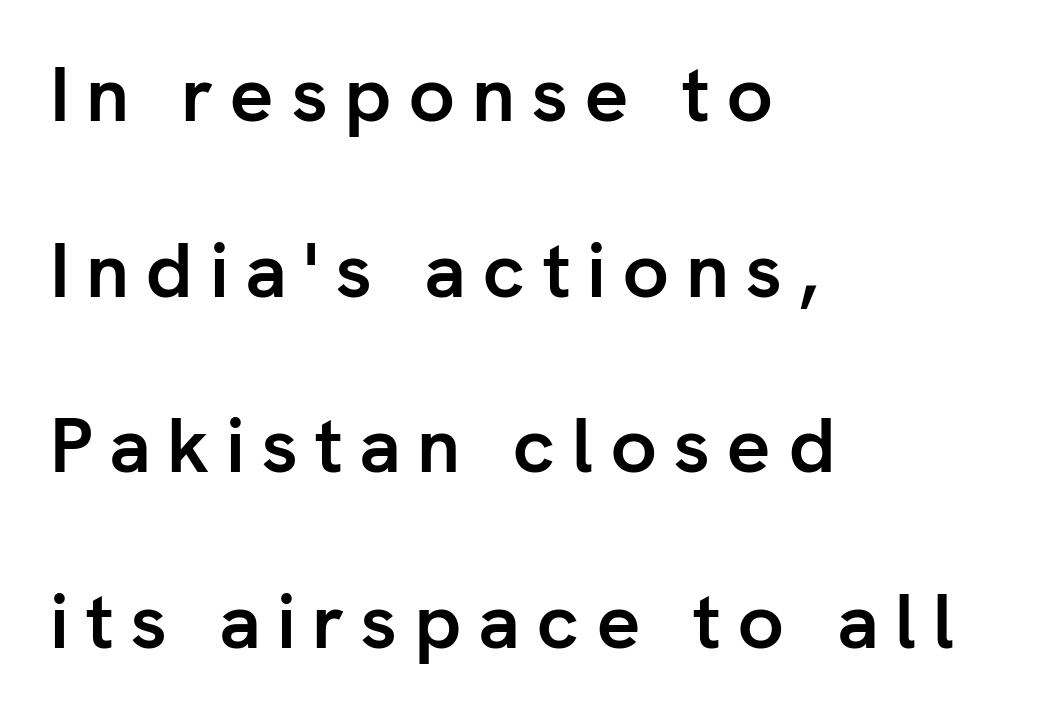
The image shows 77 px semibold sans-serif type, upright; set left-aligned, loose line spacing (2.28x), unusually wide letter spacing (+0.21 em), not underlined; low stroke contrast and a medium x-height.
